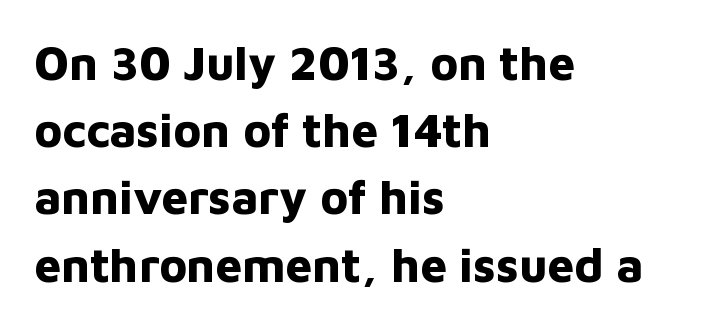
Q: Is the text bold? A: Yes.
Q: Is the text italic (slanted)? A: No, it is upright.
Q: Is the typeface a serif or a sans-serif typeface? A: Sans-serif.
Q: Is the text underlined? A: No.
Q: How is the paragraph aligned? A: Left-aligned.
Q: Is the spacing between letters normal or unusually wide? A: Normal.
Q: Is the spacing between lines tight, normal or loose? A: Normal.
Q: Width (condensed, normal, or wide)? A: Normal.
Q: Stroke contrast? A: Low.
Q: x-height? A: Medium.
Q: Monospaced? A: No.
